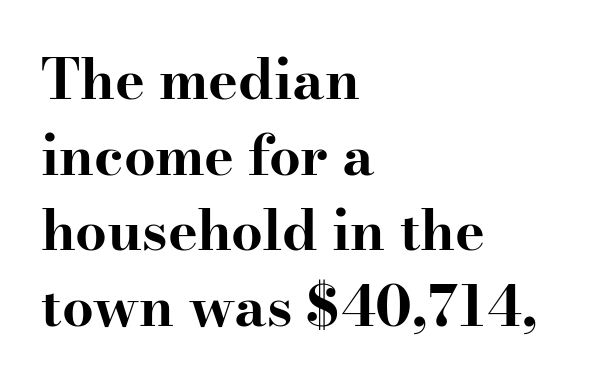
Q: Is the text bold? A: Yes.
Q: Is the text italic (slanted)? A: No, it is upright.
Q: Is the typeface a serif or a sans-serif typeface? A: Serif.
Q: Is the text underlined? A: No.
Q: How is the paragraph aligned? A: Left-aligned.
Q: Is the spacing between letters normal or unusually wide? A: Normal.
Q: Is the spacing between lines tight, normal or loose? A: Normal.
Q: Width (condensed, normal, or wide)? A: Wide.
Q: Stroke contrast? A: High.
Q: x-height? A: Small.
Q: Monospaced? A: No.
